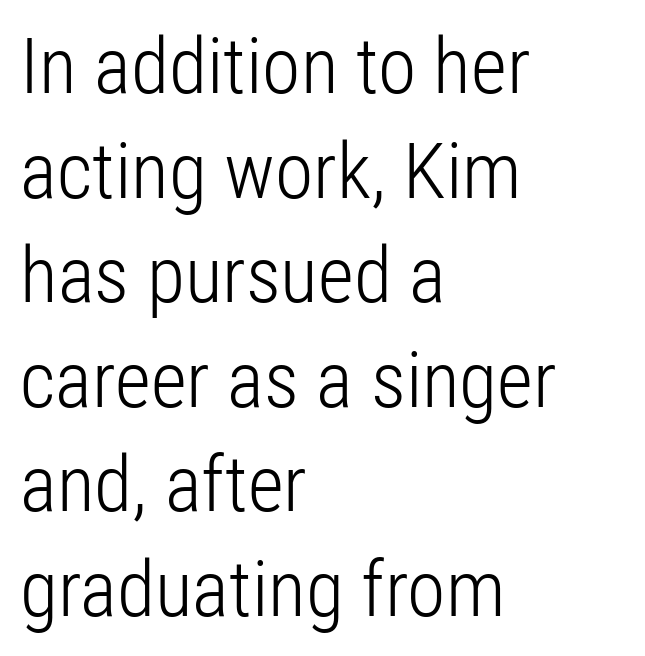
Q: Is the text bold? A: No.
Q: Is the text italic (slanted)? A: No, it is upright.
Q: Is the typeface a serif or a sans-serif typeface? A: Sans-serif.
Q: Is the text underlined? A: No.
Q: How is the paragraph aligned? A: Left-aligned.
Q: Is the spacing between letters normal or unusually wide? A: Normal.
Q: Is the spacing between lines tight, normal or loose? A: Normal.
Q: Width (condensed, normal, or wide)? A: Condensed.
Q: Stroke contrast? A: Low.
Q: x-height? A: Medium.
Q: Monospaced? A: No.
